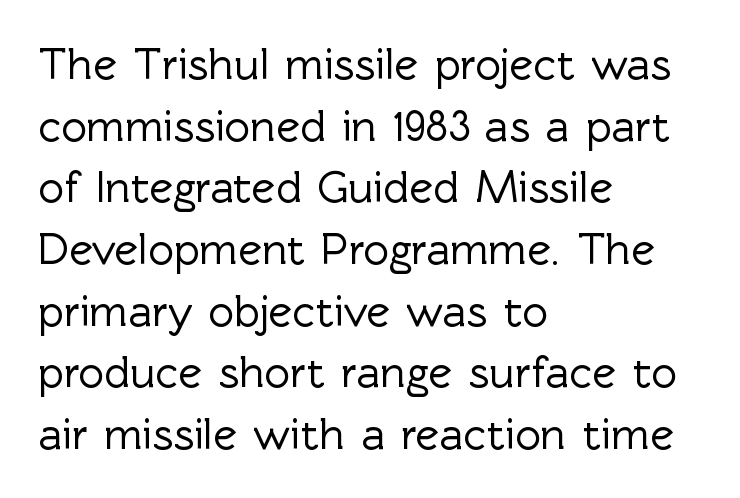
Q: Is the text italic (slanted)? A: No, it is upright.
Q: Is the typeface a serif or a sans-serif typeface? A: Sans-serif.
Q: Is the text underlined? A: No.
Q: How is the paragraph aligned? A: Left-aligned.
Q: Is the spacing between letters normal or unusually wide? A: Normal.
Q: Is the spacing between lines tight, normal or loose? A: Normal.
Q: Width (condensed, normal, or wide)? A: Normal.
Q: x-height? A: Medium.
Q: Monospaced? A: No.
